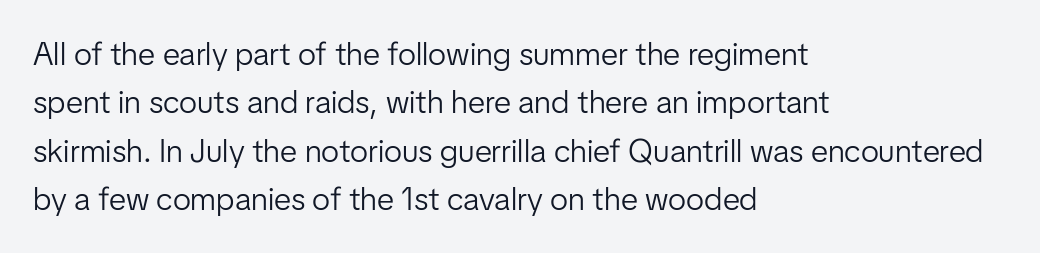
The image shows 32 px light sans-serif type, upright; set left-aligned, normal line spacing (1.51x), normal letter spacing, not underlined; low stroke contrast and a medium x-height.
